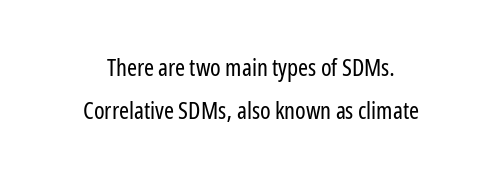
Q: Is the text bold? A: No.
Q: Is the text italic (slanted)? A: No, it is upright.
Q: Is the text underlined? A: No.
Q: How is the paragraph aligned? A: Centered.
Q: Is the spacing between letters normal or unusually wide? A: Normal.
